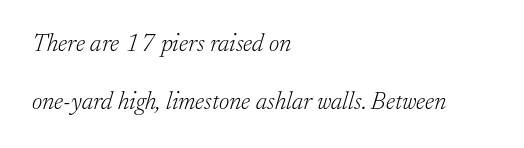
The image shows 25 px text type, italic (leaning right); set left-aligned, loose line spacing (2.32x), normal letter spacing, not underlined.
